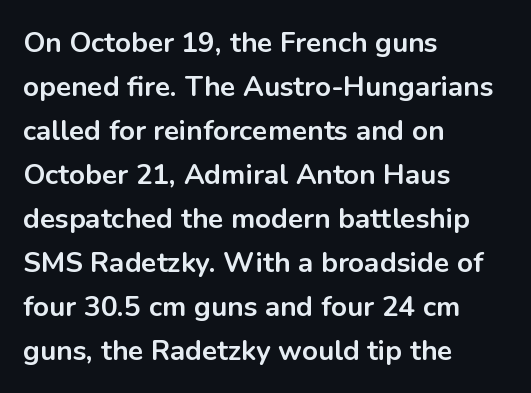
Q: Is the text bold? A: Yes.
Q: Is the text italic (slanted)? A: No, it is upright.
Q: Is the typeface a serif or a sans-serif typeface? A: Sans-serif.
Q: Is the text underlined? A: No.
Q: How is the paragraph aligned? A: Left-aligned.
Q: Is the spacing between letters normal or unusually wide? A: Normal.
Q: Is the spacing between lines tight, normal or loose? A: Normal.
Q: Width (condensed, normal, or wide)? A: Normal.
Q: Stroke contrast? A: Low.
Q: x-height? A: Medium.
Q: Monospaced? A: No.
